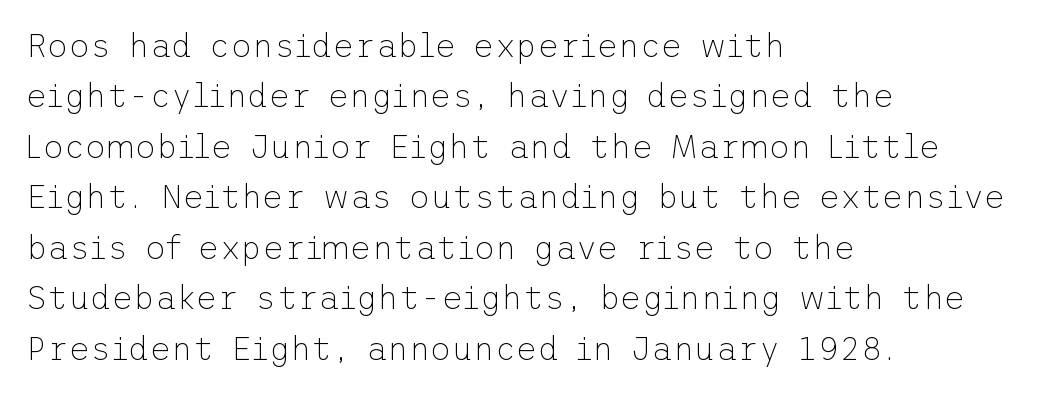
Q: Is the text bold? A: No.
Q: Is the text italic (slanted)? A: No, it is upright.
Q: Is the typeface a serif or a sans-serif typeface? A: Sans-serif.
Q: Is the text underlined? A: No.
Q: How is the paragraph aligned? A: Left-aligned.
Q: Is the spacing between letters normal or unusually wide? A: Normal.
Q: Is the spacing between lines tight, normal or loose? A: Normal.
Q: Width (condensed, normal, or wide)? A: Normal.
Q: Stroke contrast? A: Low.
Q: x-height? A: Medium.
